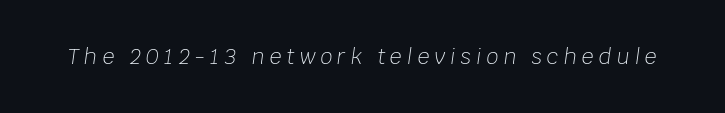
Q: Is the text bold? A: No.
Q: Is the text italic (slanted)? A: Yes, it leans right by about 8 degrees.
Q: Is the text underlined? A: No.
Q: Is the spacing between letters normal or unusually wide? A: Unusually wide.
